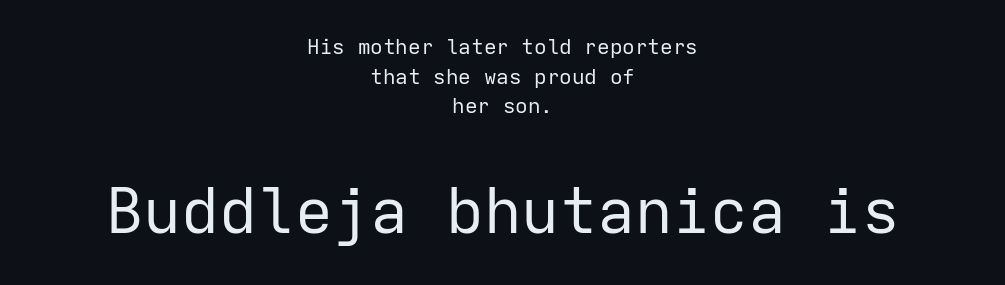
The image shows 63 px regular-weight sans-serif type, upright, monospaced; set centered, normal line spacing (1.41x), normal letter spacing, not underlined; the second (bottom) block is 3.0x larger; low stroke contrast and a medium x-height.
